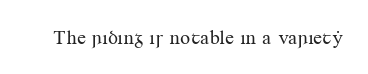
Q: Is the text bold? A: No.
Q: Is the text italic (slanted)? A: No, it is upright.
Q: Is the text underlined? A: No.
Q: Is the spacing between letters normal or unusually wide? A: Normal.
